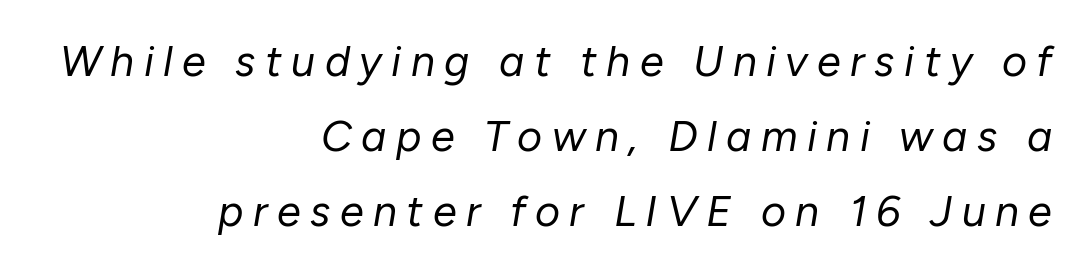
Q: Is the text bold? A: No.
Q: Is the text italic (slanted)? A: Yes, it leans right by about 10 degrees.
Q: Is the text underlined? A: No.
Q: How is the paragraph aligned? A: Right-aligned.
Q: Is the spacing between letters normal or unusually wide? A: Unusually wide.
Q: Width (condensed, normal, or wide)? A: Normal.
Q: Stroke contrast? A: Low.
Q: x-height? A: Medium.
Q: Monospaced? A: No.
